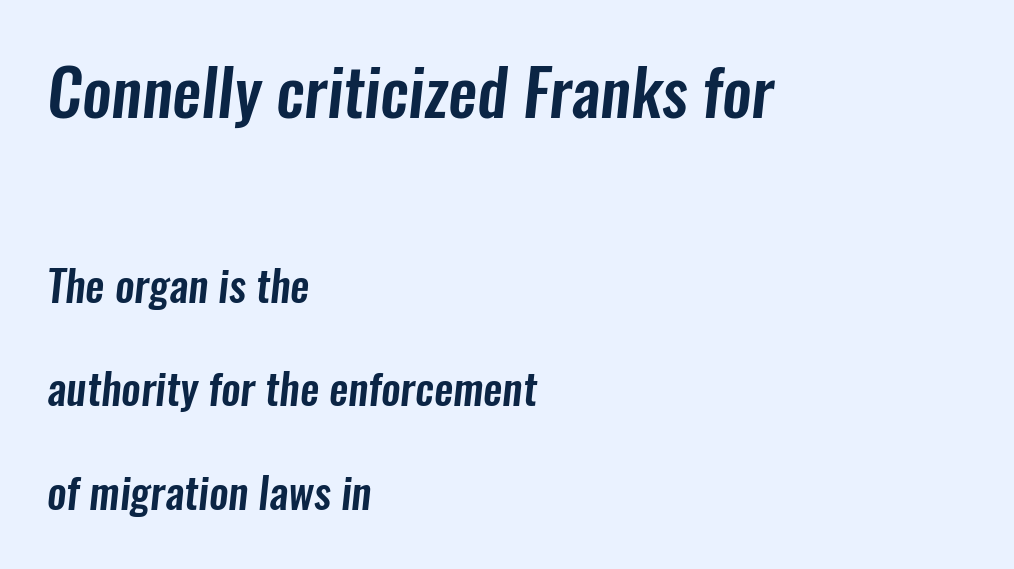
{"serif": "no", "width": "condensed", "stroke_contrast": "low", "x_height": "medium", "monospaced": "no", "underline": "no", "align": "left", "line_spacing": "loose", "line_spacing_ratio": 2.41, "letter_spacing": "normal", "letter_spacing_em": 0.0, "larger_block": "first", "size_ratio": 1.51, "glyph_px": 65}
